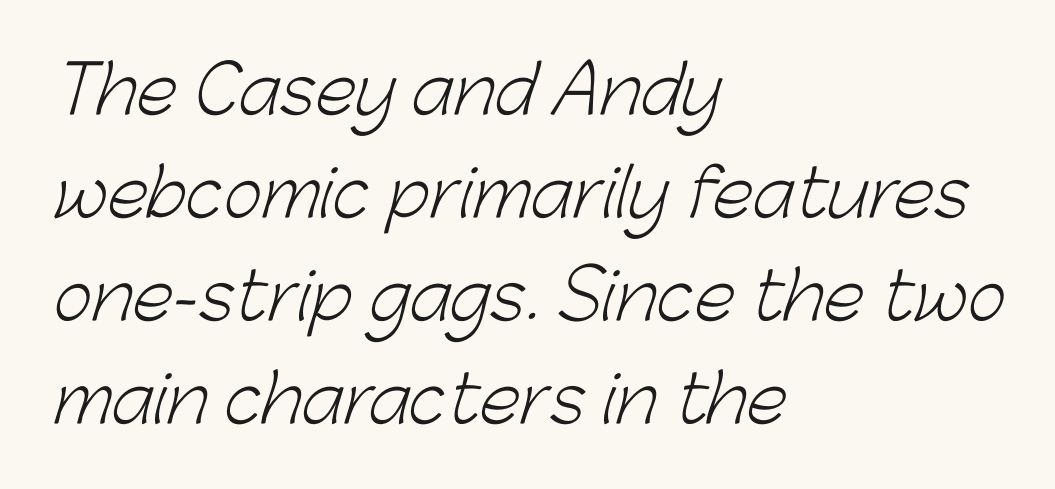
{"serif": "no", "bold": "no", "weight": "light", "width": "normal", "stroke_contrast": "low", "x_height": "medium", "monospaced": "no", "underline": "no", "align": "left", "line_spacing": "normal", "line_spacing_ratio": 1.56, "letter_spacing": "normal", "letter_spacing_em": 0.0, "glyph_px": 66}
